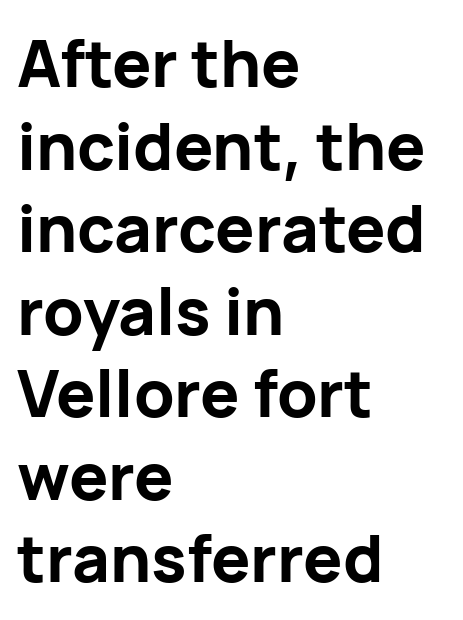
Characters remain perfectly vertical along every line. Examine the stroke ends and you'll find no serifs. Alignment: flush left. The face used here has the dense, thick strokes of a bold.
